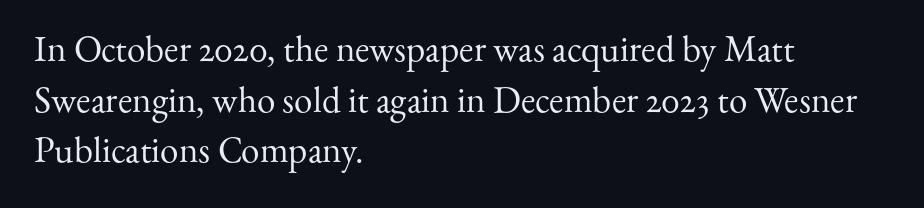
{"serif": "yes", "italic": "no", "bold": "no", "weight": "regular", "width": "normal", "stroke_contrast": "medium", "x_height": "small", "monospaced": "no", "underline": "no", "align": "left", "line_spacing": "normal", "line_spacing_ratio": 1.37, "letter_spacing": "normal", "letter_spacing_em": 0.0, "glyph_px": 37}
